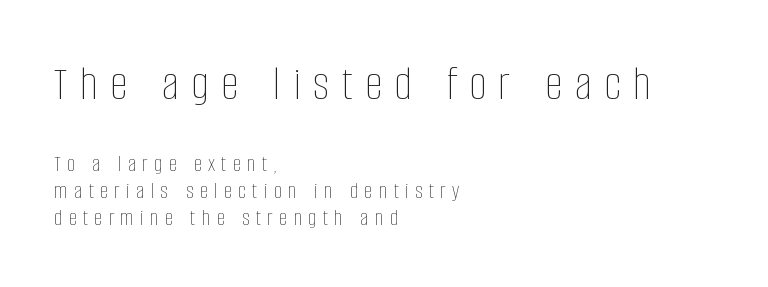
Q: Is the text bold? A: No.
Q: Is the text italic (slanted)? A: No, it is upright.
Q: Is the text underlined? A: No.
Q: How is the paragraph aligned? A: Left-aligned.
Q: Is the spacing between letters normal or unusually wide? A: Unusually wide.
Q: Is the spacing between lines tight, normal or loose? A: Tight.
Q: Which block of text is set in a larger size, the first (top) or the second (bottom)? A: The first (top) one.
Q: Width (condensed, normal, or wide)? A: Condensed.
Q: Stroke contrast? A: Low.
Q: x-height? A: Large.
Q: Monospaced? A: No.
